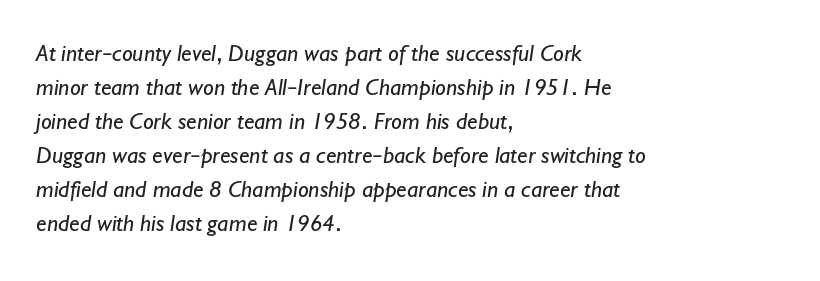
{"bold": "no", "underline": "no", "align": "left", "line_spacing": "normal", "line_spacing_ratio": 1.42, "letter_spacing": "normal", "letter_spacing_em": 0.0, "glyph_px": 24}
